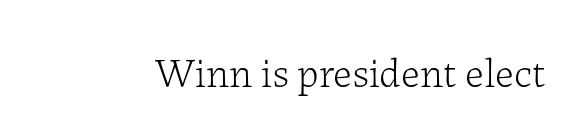
The type family on display is of the serif kind. Does extra space separate the letters? No, they use regular spacing. Think of a printed novel: that variable character pitch is what you see here. Check under the words: just untouched page.
